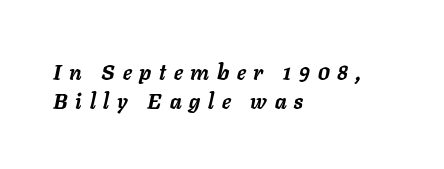
Q: Is the text bold? A: Yes.
Q: Is the text italic (slanted)? A: Yes, it leans right by about 11 degrees.
Q: Is the text underlined? A: No.
Q: How is the paragraph aligned? A: Left-aligned.
Q: Is the spacing between letters normal or unusually wide? A: Unusually wide.
Q: Is the spacing between lines tight, normal or loose? A: Normal.
